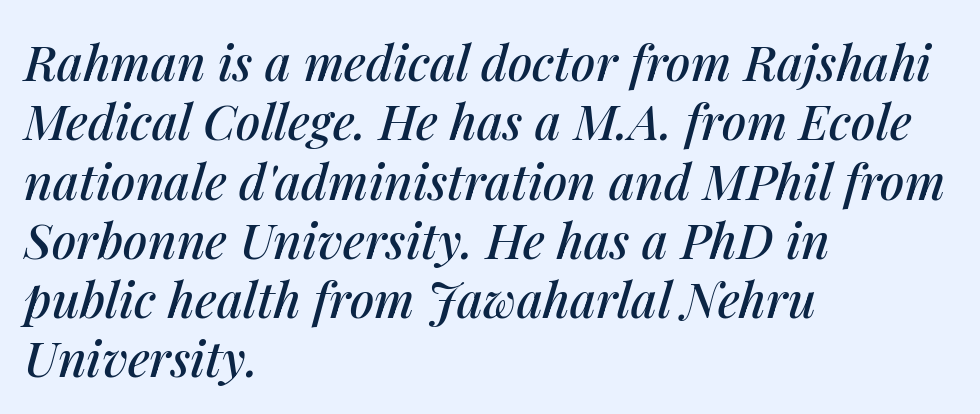
{"italic": "yes", "lean": "right", "slant_degrees": 14, "width": "normal", "stroke_contrast": "medium", "x_height": "medium", "monospaced": "no", "underline": "no", "align": "left", "line_spacing_ratio": 1.21, "letter_spacing": "normal", "letter_spacing_em": 0.0, "glyph_px": 49}
